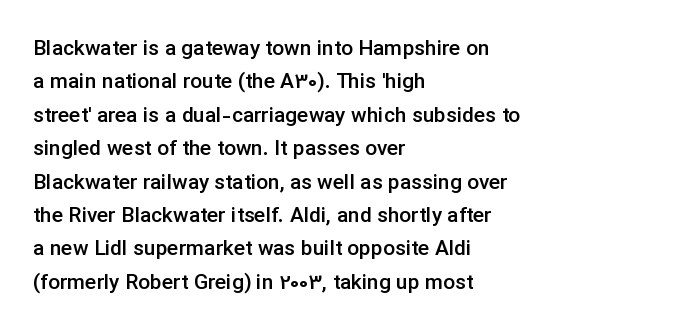
{"italic": "no", "bold": "semi", "underline": "no", "align": "left", "line_spacing": "normal", "line_spacing_ratio": 1.59, "letter_spacing": "normal", "letter_spacing_em": 0.0, "glyph_px": 21}
